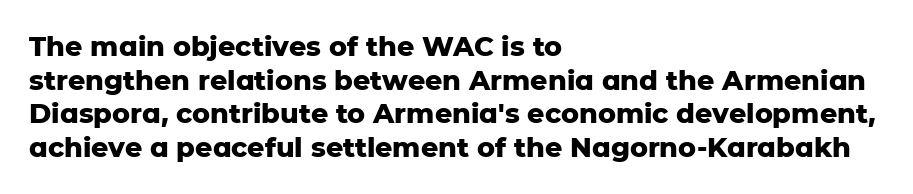
{"italic": "no", "bold": "yes", "underline": "no", "align": "left", "line_spacing": "normal", "line_spacing_ratio": 1.25, "letter_spacing": "normal", "letter_spacing_em": 0.0, "glyph_px": 27}
